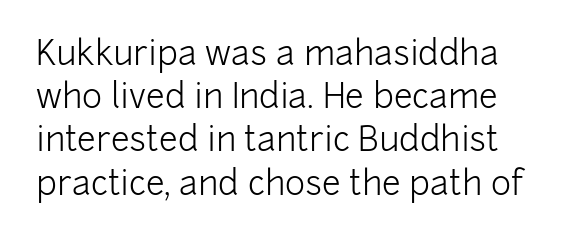
Tracking value appears to be zero — textbook default spacing. A sans-serif font was chosen for this passage. The string is rendered with underlining switched off. The specimen reads as upright at a glance. Think of a printed novel: that variable character pitch is what you see here.
